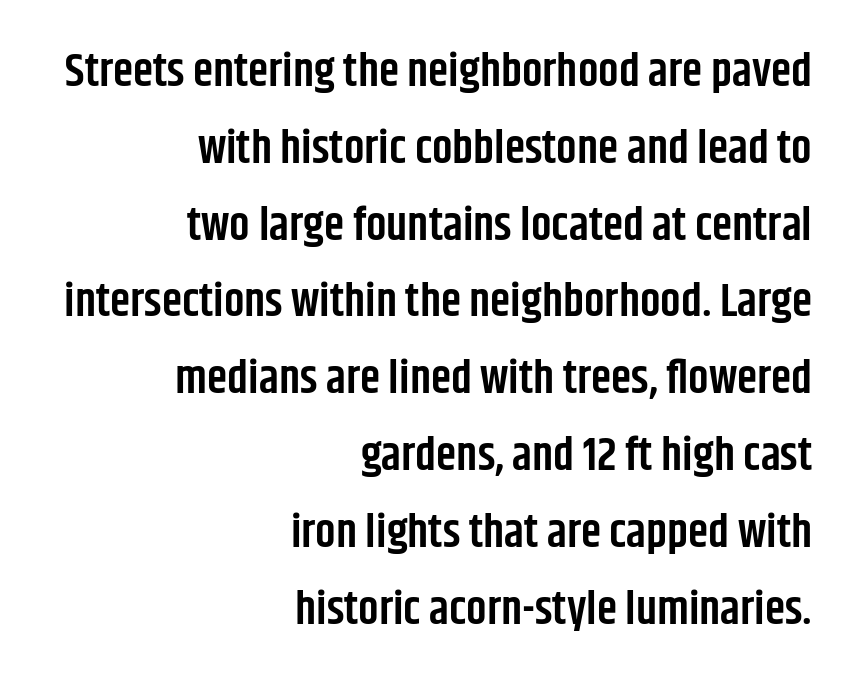
Underlining? Definitely not there. Honestly, the row spacing looks completely unremarkable. The line texture is even and compact thanks to regular tracking. Typeset ragged left — the right edge is the straight one. Look at the bottom of the vertical strokes: they stop flat, with no serifs. On the weight axis this lands at semibold, roughly 600.
